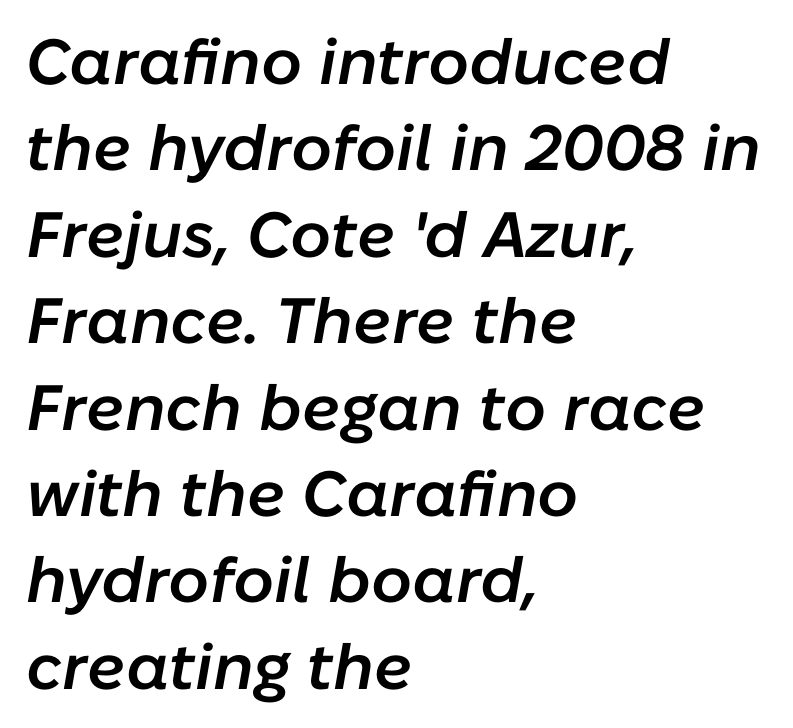
The image shows 64 px semibold type, italic (leaning right); set left-aligned, normal line spacing (1.35x), normal letter spacing, not underlined; low stroke contrast and a medium x-height.
